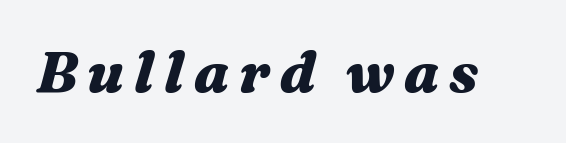
Q: Is the text bold? A: Yes.
Q: Is the text italic (slanted)? A: Yes, it leans right by about 16 degrees.
Q: Is the text underlined? A: No.
Q: Width (condensed, normal, or wide)? A: Wide.
Q: Stroke contrast? A: Medium.
Q: x-height? A: Medium.
Q: Monospaced? A: No.
